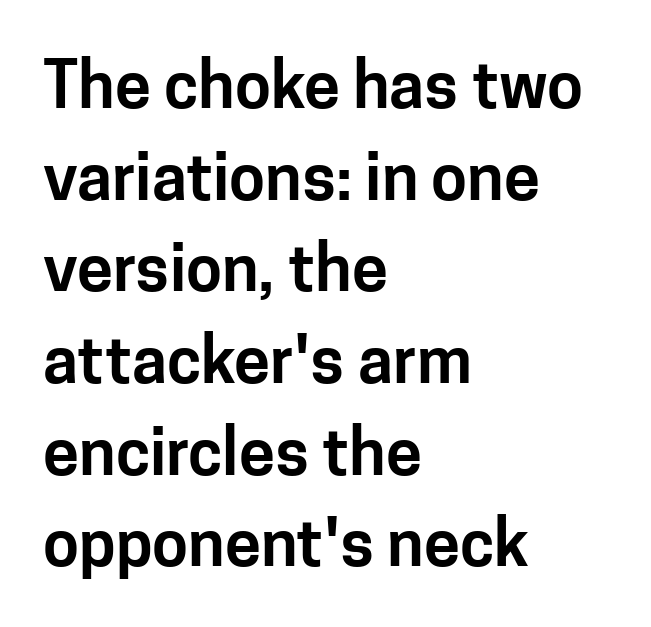
Q: Is the text italic (slanted)? A: No, it is upright.
Q: Is the typeface a serif or a sans-serif typeface? A: Sans-serif.
Q: Is the text underlined? A: No.
Q: How is the paragraph aligned? A: Left-aligned.
Q: Is the spacing between letters normal or unusually wide? A: Normal.
Q: Is the spacing between lines tight, normal or loose? A: Normal.
Q: Width (condensed, normal, or wide)? A: Normal.
Q: Stroke contrast? A: Low.
Q: x-height? A: Medium.
Q: Monospaced? A: No.
